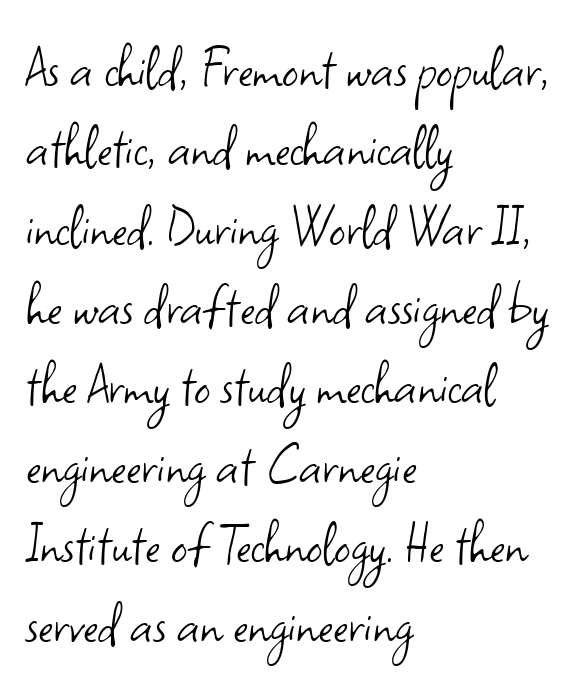
The image shows 64 px light sans-serif type; set left-aligned, line spacing 1.24x, normal letter spacing, not underlined; low stroke contrast and a small x-height.
